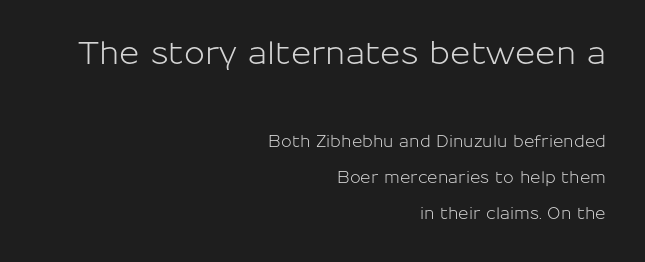
Q: Is the text italic (slanted)? A: No, it is upright.
Q: Is the typeface a serif or a sans-serif typeface? A: Sans-serif.
Q: Is the text underlined? A: No.
Q: How is the paragraph aligned? A: Right-aligned.
Q: Is the spacing between letters normal or unusually wide? A: Normal.
Q: Is the spacing between lines tight, normal or loose? A: Loose.
Q: Which block of text is set in a larger size, the first (top) or the second (bottom)? A: The first (top) one.
Q: Width (condensed, normal, or wide)? A: Normal.
Q: Stroke contrast? A: Low.
Q: x-height? A: Medium.
Q: Monospaced? A: No.
